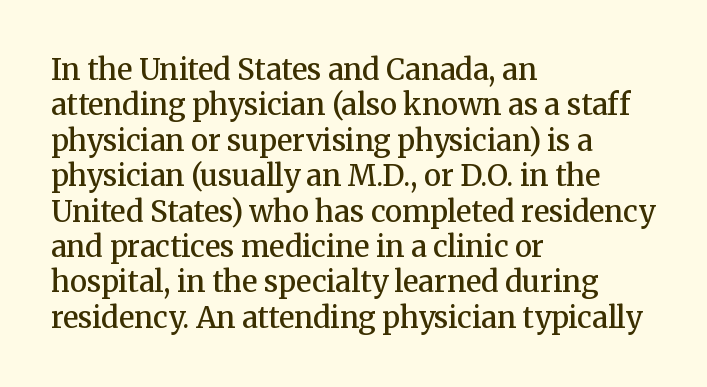
{"serif": "yes", "italic": "no", "bold": "semi", "weight": "semibold", "width": "normal", "stroke_contrast": "medium", "x_height": "medium", "monospaced": "no", "underline": "no", "align": "left", "line_spacing_ratio": 1.22, "letter_spacing": "normal", "letter_spacing_em": 0.0, "glyph_px": 29}
